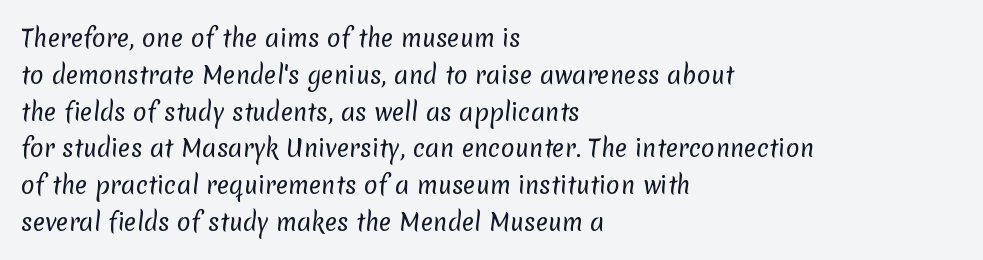
Default kerning and tracking; the words read as compact shapes. A typesetter would call this leading conventional body-copy spacing. Weight: in the light-to-regular range. Horizontally, the lines are justified to the leading edge only. The passage shown is not underscored anywhere.
